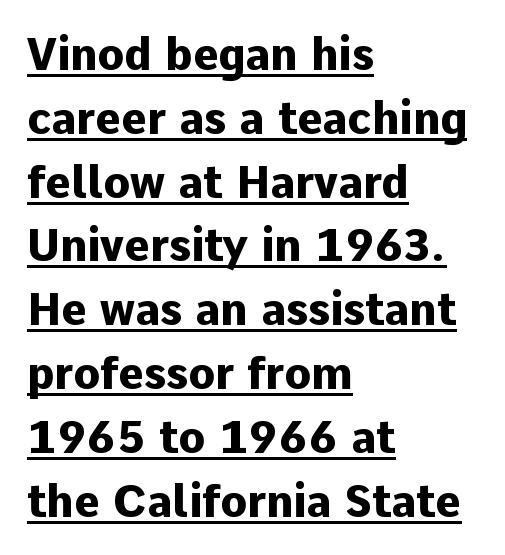
The image shows 44 px heavy sans-serif type, upright; set left-aligned, normal line spacing (1.45x), normal letter spacing, underlined; low stroke contrast and a medium x-height.
